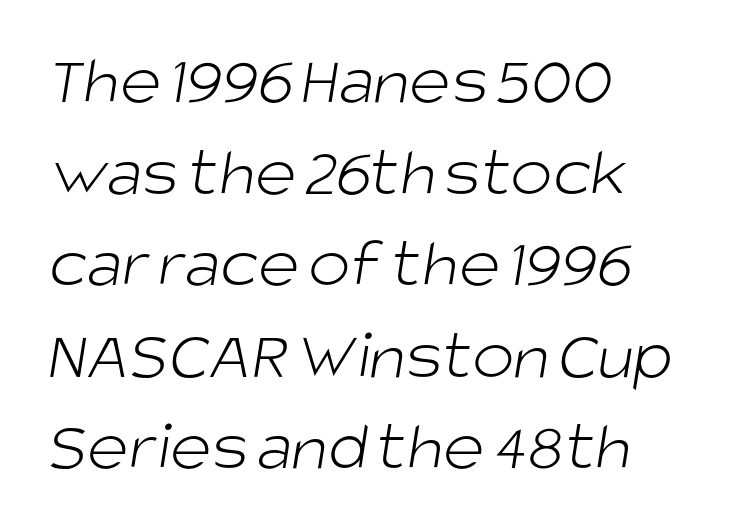
Where is the straight margin? On the left. Varying glyph widths throughout — classic text-font behaviour. What kind of face is this? One without serifs — a sans. Check under the words: just untouched page. Honestly, the row spacing looks completely unremarkable. The horizontal fit of the characters is conventional and even.
